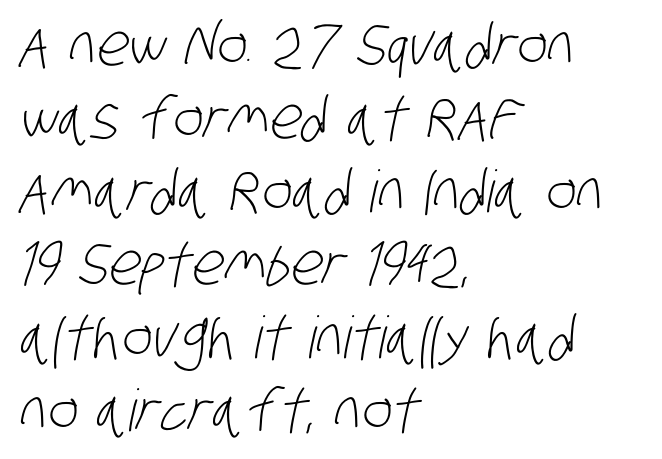
The image shows 58 px light, condensed sans-serif type; set left-aligned, normal line spacing (1.26x), normal letter spacing, not underlined; low stroke contrast and a large x-height.
